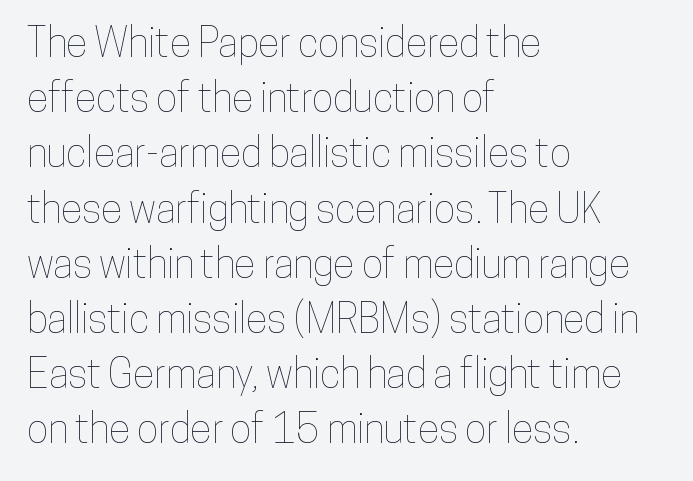
Q: Is the text italic (slanted)? A: No, it is upright.
Q: Is the text underlined? A: No.
Q: How is the paragraph aligned? A: Left-aligned.
Q: Is the spacing between letters normal or unusually wide? A: Normal.
Q: Is the spacing between lines tight, normal or loose? A: Normal.
Q: Width (condensed, normal, or wide)? A: Condensed.
Q: Stroke contrast? A: Low.
Q: x-height? A: Medium.
Q: Monospaced? A: No.
